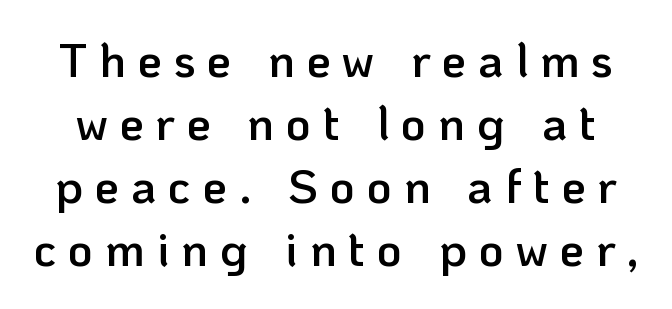
{"serif": "no", "italic": "no", "bold": "semi", "weight": "semibold", "width": "normal", "stroke_contrast": "low", "x_height": "medium", "monospaced": "no", "underline": "no", "line_spacing": "normal", "line_spacing_ratio": 1.31, "letter_spacing": "wide", "letter_spacing_em": 0.25, "glyph_px": 48}
